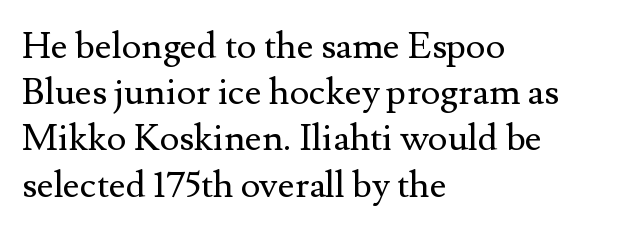
{"serif": "yes", "italic": "no", "bold": "no", "weight": "regular", "width": "normal", "stroke_contrast": "medium", "x_height": "small", "monospaced": "no", "underline": "no", "align": "left", "line_spacing": "normal", "line_spacing_ratio": 1.25, "letter_spacing": "normal", "letter_spacing_em": 0.0, "glyph_px": 37}
